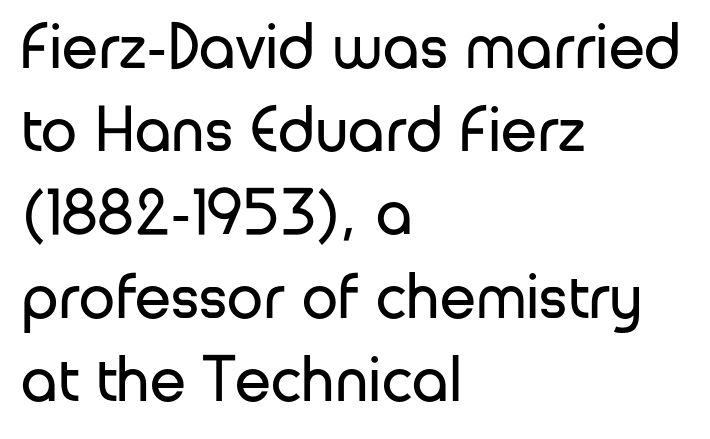
{"serif": "no", "italic": "no", "bold": "no", "weight": "regular", "width": "normal", "stroke_contrast": "low", "x_height": "medium", "monospaced": "no", "underline": "no", "align": "left", "line_spacing": "normal", "line_spacing_ratio": 1.28, "letter_spacing": "normal", "letter_spacing_em": 0.0, "glyph_px": 65}
